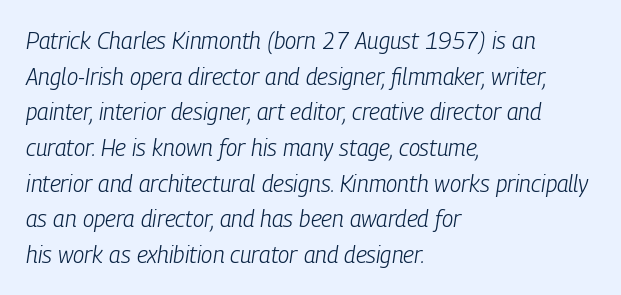
{"italic": "yes", "lean": "right", "slant_degrees": 9, "bold": "no", "underline": "no", "align": "left", "line_spacing": "normal", "line_spacing_ratio": 1.55, "letter_spacing": "normal", "letter_spacing_em": 0.0, "glyph_px": 23}
